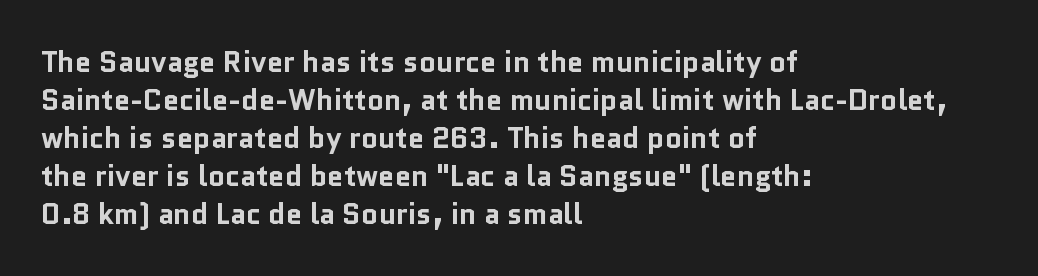
{"serif": "no", "italic": "no", "bold": "yes", "weight": "bold", "width": "normal", "stroke_contrast": "low", "x_height": "medium", "monospaced": "no", "underline": "no", "align": "left", "line_spacing": "normal", "line_spacing_ratio": 1.31, "letter_spacing": "normal", "letter_spacing_em": 0.0, "glyph_px": 29}
